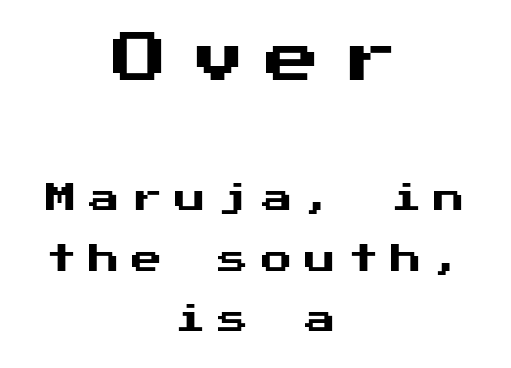
Descender tails drop into unmarked territory. Leading is clearly above the norm, producing a sparse column. Substantial extra tracking has been applied to these lines. Whoever set this made the first block the dominant, larger element. If you drew a line through each stem, it would be perfectly vertical.
